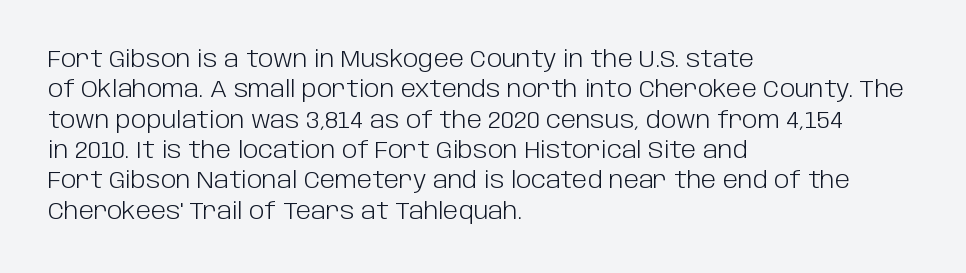
The space directly below the letters is spotless. Caption: standard tracking, unaltered. Vertically, the passage feels balanced, rows spaced as you'd expect. Does the lettering tilt? It doesn't — this is upright.
